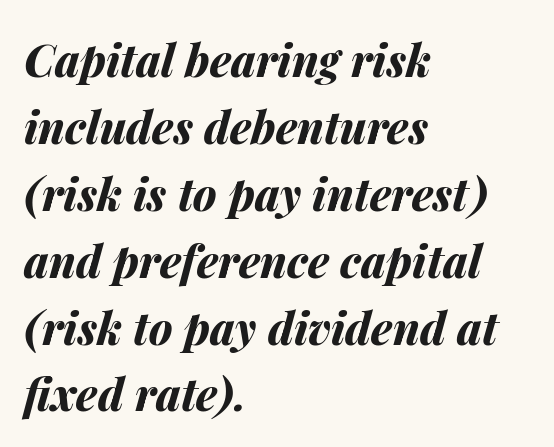
This sample uses plain, unmodified letter spacing. Is the block centered? No — it sits flush against the left margin. Slanted lettering throughout. Any mark beneath the type? The region is blank.
